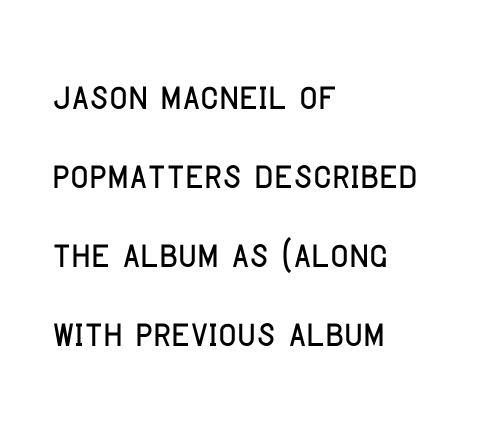
{"serif": "no", "italic": "no", "width": "condensed", "stroke_contrast": "low", "x_height": "large", "monospaced": "no", "underline": "no", "align": "left", "line_spacing": "normal", "line_spacing_ratio": 1.58, "letter_spacing": "normal", "letter_spacing_em": 0.0, "glyph_px": 50}
